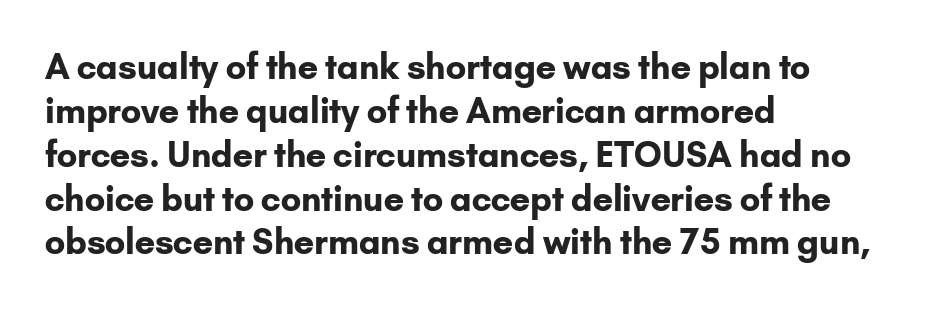
{"serif": "no", "italic": "no", "bold": "yes", "weight": "bold", "width": "normal", "stroke_contrast": "low", "x_height": "small", "monospaced": "no", "underline": "no", "align": "left", "line_spacing": "normal", "line_spacing_ratio": 1.29, "letter_spacing": "normal", "letter_spacing_em": 0.0, "glyph_px": 34}
